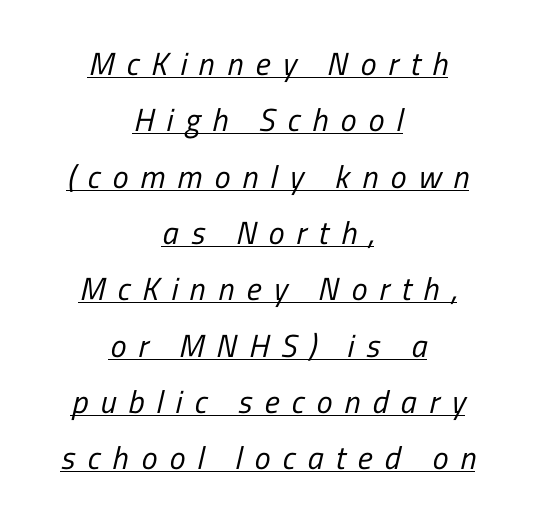
Q: Is the text bold? A: No.
Q: Is the typeface a serif or a sans-serif typeface? A: Sans-serif.
Q: Is the text underlined? A: Yes.
Q: How is the paragraph aligned? A: Centered.
Q: Is the spacing between letters normal or unusually wide? A: Unusually wide.
Q: Width (condensed, normal, or wide)? A: Condensed.
Q: Stroke contrast? A: Low.
Q: x-height? A: Medium.
Q: Monospaced? A: No.
